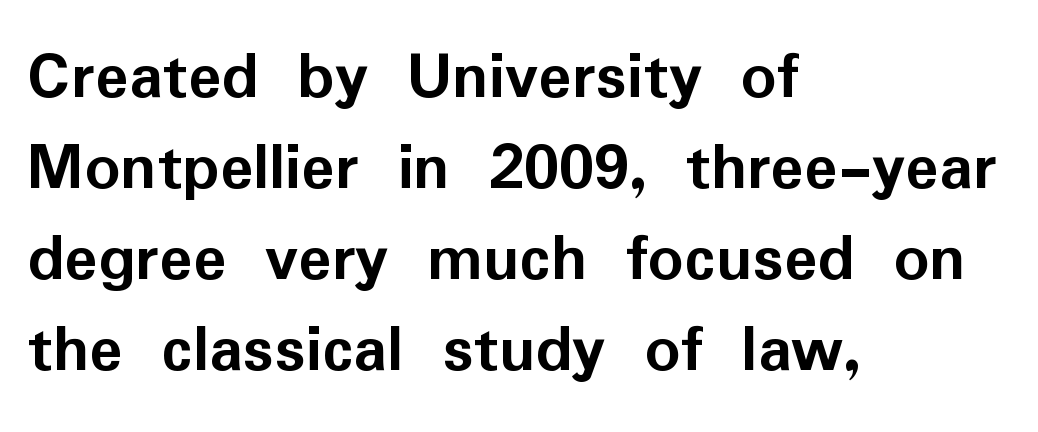
These lines stack with their left ends in a neat column. These lines keep a tight, regular rhythm from letter to letter. The string is rendered with underlining switched off. The lettering holds an erect, upright posture throughout.
